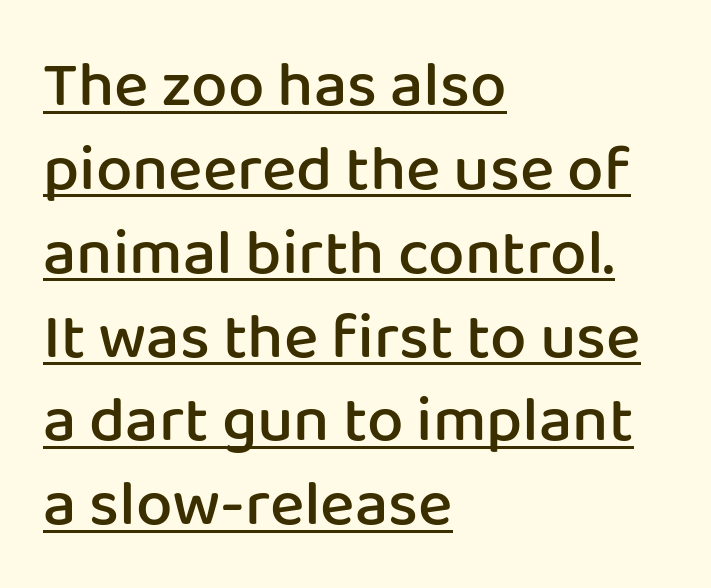
Q: Is the text bold? A: Semi-bold.
Q: Is the text italic (slanted)? A: No, it is upright.
Q: Is the typeface a serif or a sans-serif typeface? A: Sans-serif.
Q: Is the text underlined? A: Yes.
Q: How is the paragraph aligned? A: Left-aligned.
Q: Is the spacing between letters normal or unusually wide? A: Normal.
Q: Is the spacing between lines tight, normal or loose? A: Normal.
Q: Width (condensed, normal, or wide)? A: Normal.
Q: Stroke contrast? A: Low.
Q: x-height? A: Medium.
Q: Monospaced? A: No.
